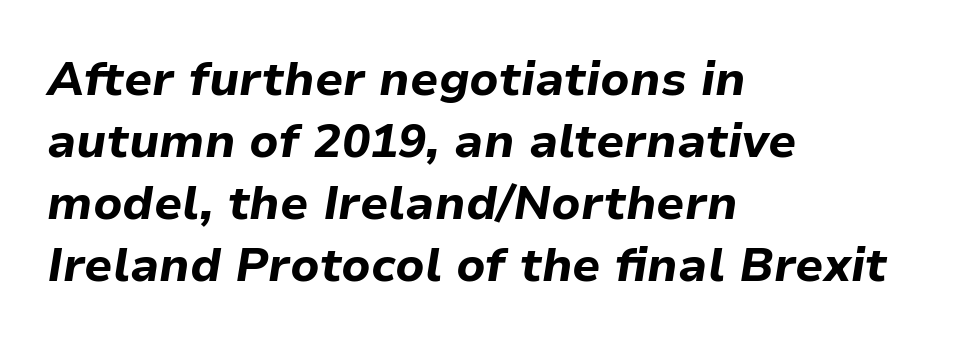
Q: Is the text bold? A: Yes.
Q: Is the text italic (slanted)? A: Yes, it leans right by about 9 degrees.
Q: Is the text underlined? A: No.
Q: How is the paragraph aligned? A: Left-aligned.
Q: Is the spacing between letters normal or unusually wide? A: Normal.
Q: Is the spacing between lines tight, normal or loose? A: Normal.
Q: Width (condensed, normal, or wide)? A: Normal.
Q: Stroke contrast? A: Low.
Q: x-height? A: Medium.
Q: Monospaced? A: No.
